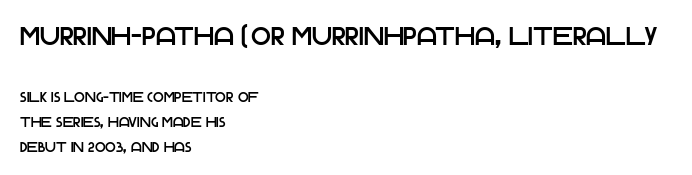
Q: Is the text italic (slanted)? A: No, it is upright.
Q: Is the text underlined? A: No.
Q: How is the paragraph aligned? A: Left-aligned.
Q: Is the spacing between letters normal or unusually wide? A: Normal.
Q: Which block of text is set in a larger size, the first (top) or the second (bottom)? A: The first (top) one.
